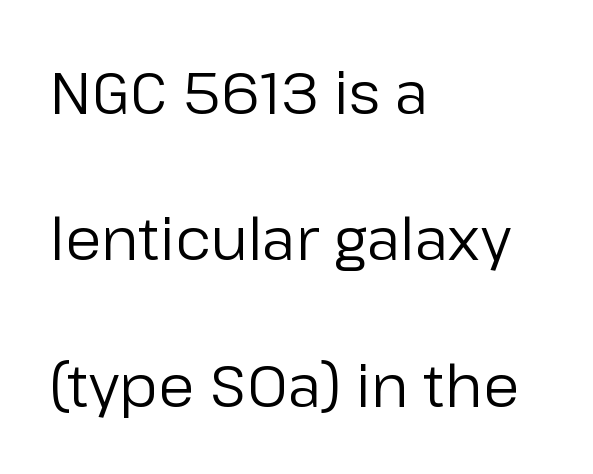
{"serif": "no", "italic": "no", "bold": "no", "weight": "regular", "width": "normal", "stroke_contrast": "low", "x_height": "medium", "monospaced": "no", "underline": "no", "align": "left", "line_spacing": "loose", "line_spacing_ratio": 2.48, "letter_spacing": "normal", "letter_spacing_em": 0.0, "glyph_px": 59}
